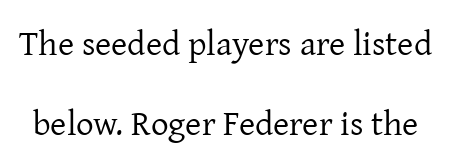
Q: Is the text bold? A: No.
Q: Is the text italic (slanted)? A: No, it is upright.
Q: Is the typeface a serif or a sans-serif typeface? A: Serif.
Q: Is the text underlined? A: No.
Q: Is the spacing between letters normal or unusually wide? A: Normal.
Q: Is the spacing between lines tight, normal or loose? A: Loose.
Q: Width (condensed, normal, or wide)? A: Normal.
Q: Stroke contrast? A: Low.
Q: x-height? A: Medium.
Q: Monospaced? A: No.
